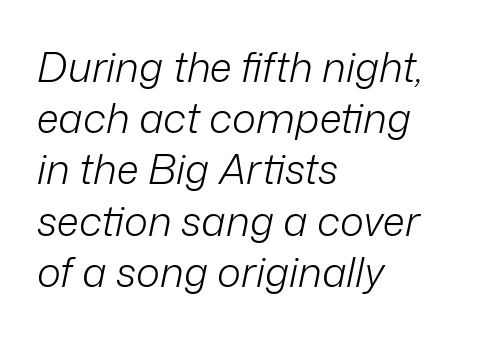
Q: Is the text bold? A: No.
Q: Is the text italic (slanted)? A: Yes, it leans right by about 12 degrees.
Q: Is the text underlined? A: No.
Q: How is the paragraph aligned? A: Left-aligned.
Q: Is the spacing between letters normal or unusually wide? A: Normal.
Q: Is the spacing between lines tight, normal or loose? A: Normal.
Q: Width (condensed, normal, or wide)? A: Normal.
Q: Stroke contrast? A: Low.
Q: x-height? A: Medium.
Q: Monospaced? A: No.
